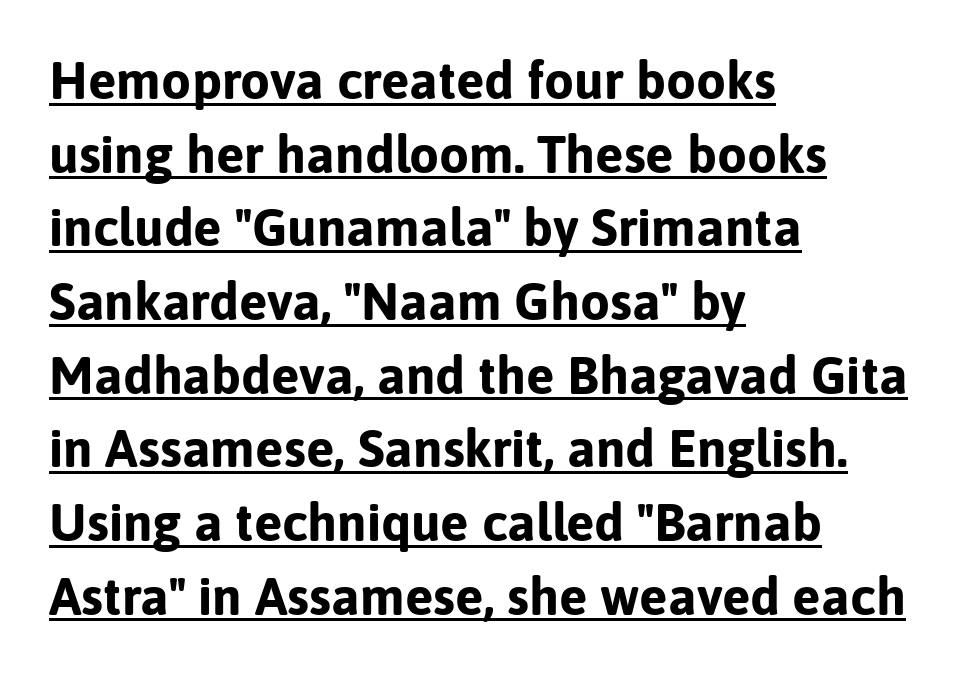
{"serif": "no", "italic": "no", "bold": "yes", "weight": "bold", "width": "normal", "stroke_contrast": "low", "x_height": "medium", "monospaced": "no", "underline": "yes", "align": "left", "line_spacing": "normal", "line_spacing_ratio": 1.39, "letter_spacing": "normal", "letter_spacing_em": 0.0, "glyph_px": 53}
